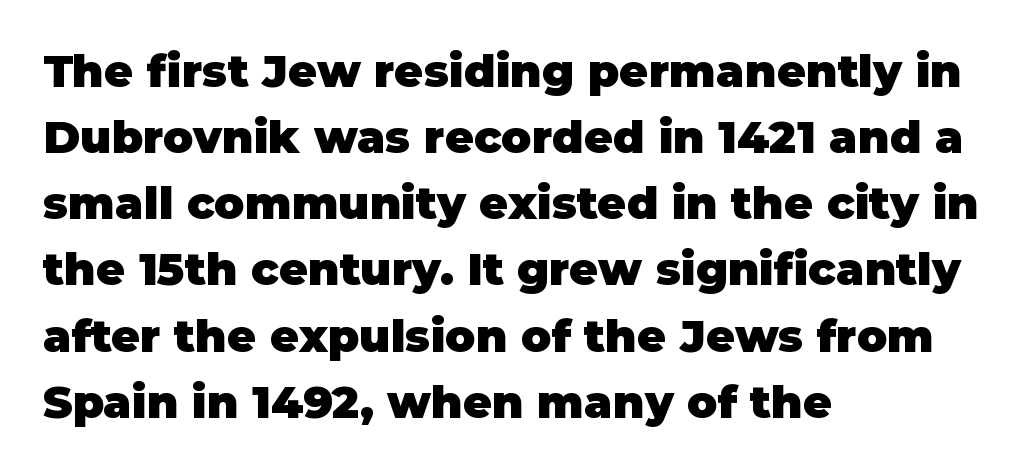
Q: Is the text bold? A: Yes.
Q: Is the text italic (slanted)? A: No, it is upright.
Q: Is the typeface a serif or a sans-serif typeface? A: Sans-serif.
Q: Is the text underlined? A: No.
Q: How is the paragraph aligned? A: Left-aligned.
Q: Is the spacing between letters normal or unusually wide? A: Normal.
Q: Is the spacing between lines tight, normal or loose? A: Normal.
Q: Width (condensed, normal, or wide)? A: Normal.
Q: Stroke contrast? A: Low.
Q: x-height? A: Large.
Q: Monospaced? A: No.
